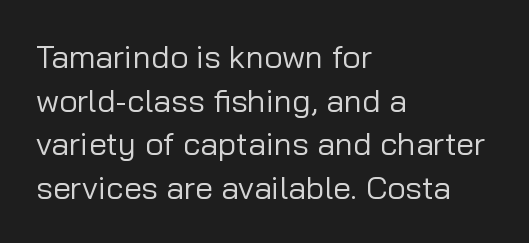
The image shows 32 px regular-weight sans-serif type, upright; set left-aligned, normal line spacing (1.36x), normal letter spacing, not underlined; low stroke contrast and a medium x-height.
